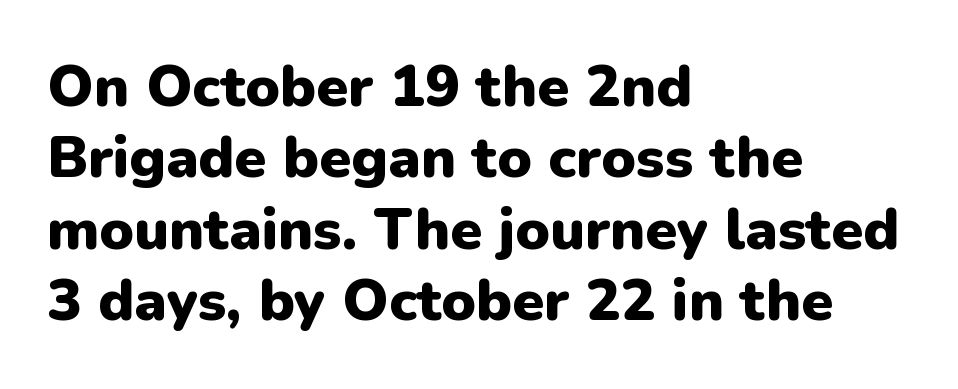
The image shows 58 px heavy sans-serif type, upright; set left-aligned, line spacing 1.23x, normal letter spacing, not underlined; low stroke contrast and a medium x-height.
